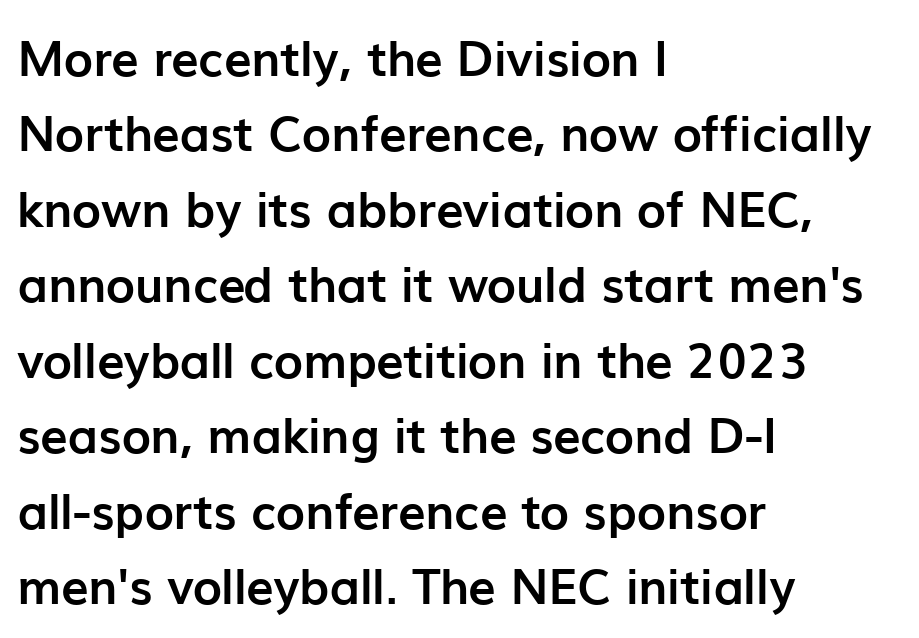
The image shows 49 px semibold sans-serif type, upright; set left-aligned, normal line spacing (1.54x), normal letter spacing, not underlined; low stroke contrast and a medium x-height.
